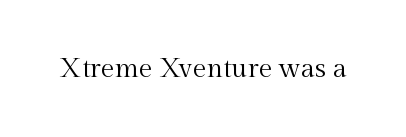
Q: Is the text bold? A: No.
Q: Is the text italic (slanted)? A: No, it is upright.
Q: Is the text underlined? A: No.
Q: Is the spacing between letters normal or unusually wide? A: Normal.
